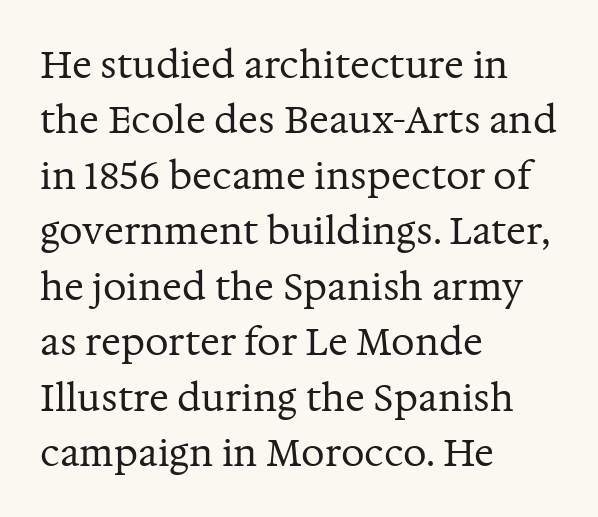
{"serif": "yes", "italic": "no", "bold": "no", "weight": "regular", "width": "normal", "stroke_contrast": "medium", "x_height": "medium", "monospaced": "no", "underline": "no", "align": "left", "line_spacing": "normal", "line_spacing_ratio": 1.5, "letter_spacing": "normal", "letter_spacing_em": 0.0, "glyph_px": 37}
